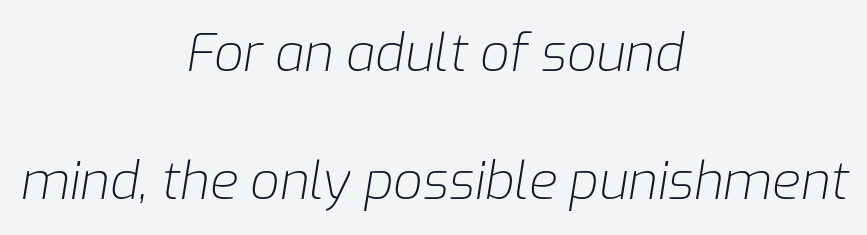
The image shows 52 px light type, italic (leaning right); set centered, loose line spacing (2.47x), normal letter spacing, not underlined; low stroke contrast and a medium x-height.
